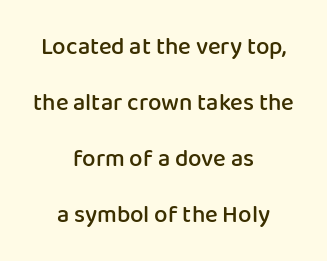
Q: Is the text bold? A: Semi-bold.
Q: Is the text italic (slanted)? A: No, it is upright.
Q: Is the text underlined? A: No.
Q: How is the paragraph aligned? A: Centered.
Q: Is the spacing between letters normal or unusually wide? A: Normal.
Q: Is the spacing between lines tight, normal or loose? A: Loose.
